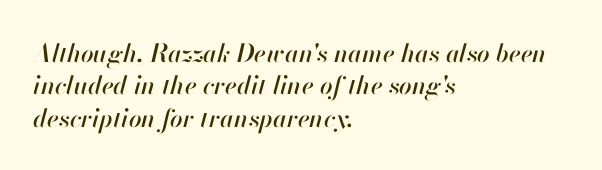
Q: Is the text italic (slanted)? A: Yes, it leans right by about 13 degrees.
Q: Is the text underlined? A: No.
Q: How is the paragraph aligned? A: Left-aligned.
Q: Is the spacing between letters normal or unusually wide? A: Normal.
Q: Is the spacing between lines tight, normal or loose? A: Normal.
